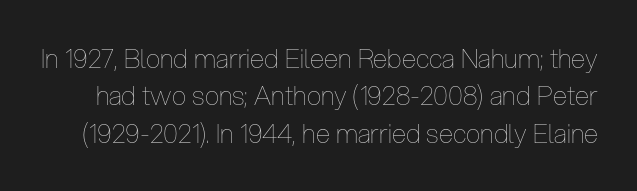
The type sits square on the baseline with zero lean. These glyphs show unthickened strokes, regular width or finer. Has an underline been added? It has not. Whoever set this chose a conventional vertical rhythm. Observe the ordinary spacing: letters are neighbours, not strangers.
